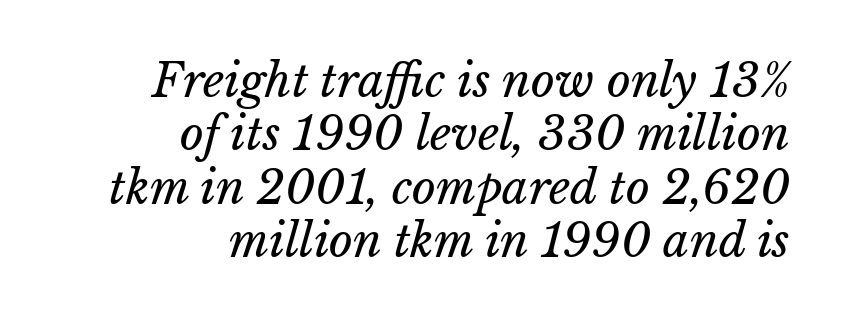
{"italic": "yes", "lean": "right", "slant_degrees": 15, "bold": "no", "weight": "regular", "width": "normal", "stroke_contrast": "low", "x_height": "medium", "monospaced": "no", "underline": "no", "align": "right", "line_spacing_ratio": 1.16, "letter_spacing": "normal", "letter_spacing_em": 0.0, "glyph_px": 46}
